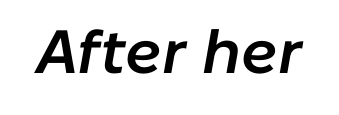
The text carries the slant typical of an italic or oblique font. Varying glyph widths throughout — classic text-font behaviour. Does extra space separate the letters? No, they use regular spacing. These words are printed semibold, heavier than regular yet not bold.
